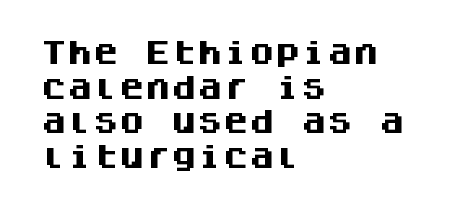
The image shows 26 px bold type, upright; set left-aligned, normal line spacing (1.33x), normal letter spacing, not underlined.
